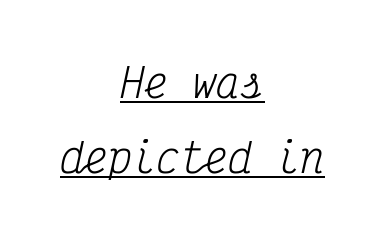
A typesetter would call this monospace, since all characters share one set width. No heavy texture on the line: the type isn't bold. Underlining? Definitely there. Every character sits at an angle, as italics do. Honestly, the letter spacing is just normal — you wouldn't notice it. Examine the stroke ends and you'll spot serifs.
